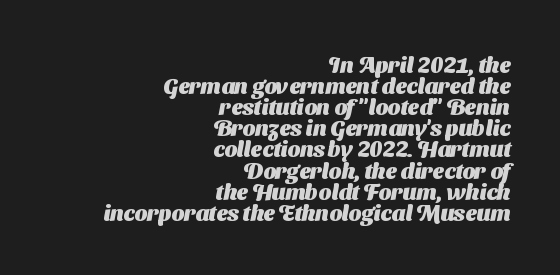
The image shows 22 px bold type; set right-aligned, tight line spacing (0.96x), normal letter spacing, not underlined.
